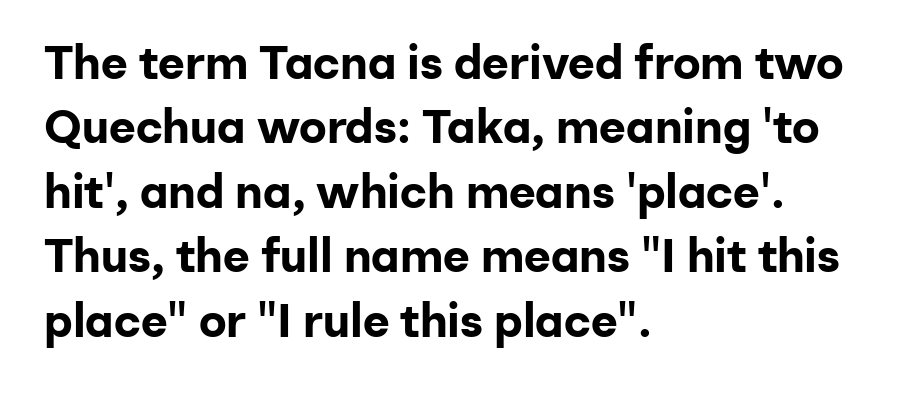
Q: Is the text bold? A: Yes.
Q: Is the text italic (slanted)? A: No, it is upright.
Q: Is the typeface a serif or a sans-serif typeface? A: Sans-serif.
Q: Is the text underlined? A: No.
Q: How is the paragraph aligned? A: Left-aligned.
Q: Is the spacing between letters normal or unusually wide? A: Normal.
Q: Is the spacing between lines tight, normal or loose? A: Normal.
Q: Width (condensed, normal, or wide)? A: Normal.
Q: Stroke contrast? A: Low.
Q: x-height? A: Medium.
Q: Monospaced? A: No.
